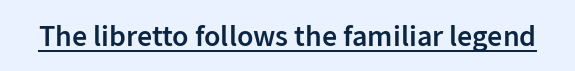
{"serif": "no", "italic": "no", "bold": "semi", "weight": "semibold", "width": "normal", "stroke_contrast": "low", "x_height": "medium", "monospaced": "no", "underline": "yes", "letter_spacing": "normal", "letter_spacing_em": 0.0, "glyph_px": 30}
